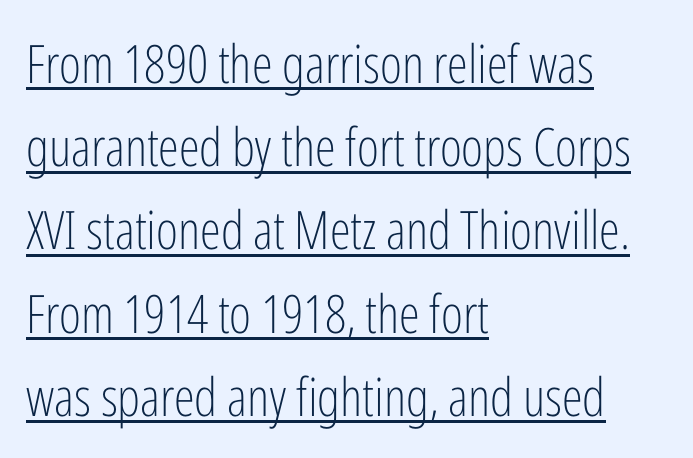
Every word sits above its own underline. Summary of weight: not heavy and not bold. This is sans-serif lettering, the kind often seen on screens and signage. Successive baselines arrive at the customary interval. Looks like regular typesetting: each glyph gets only the width it needs.
